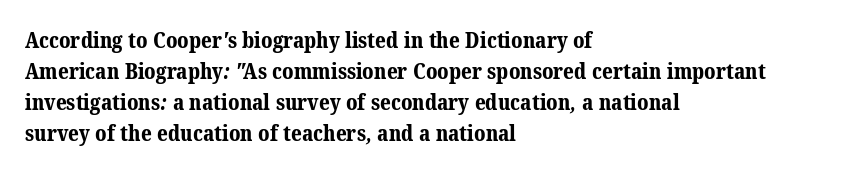
The space beneath each line is pristine and unruled. Words appear dense and cohesive because spacing is normal. Caption: bold face, heavy strokes. Notice how descenders clear the ascenders below comfortably — that's standard leading. Is the block centered? No — it sits flush against the left margin.
